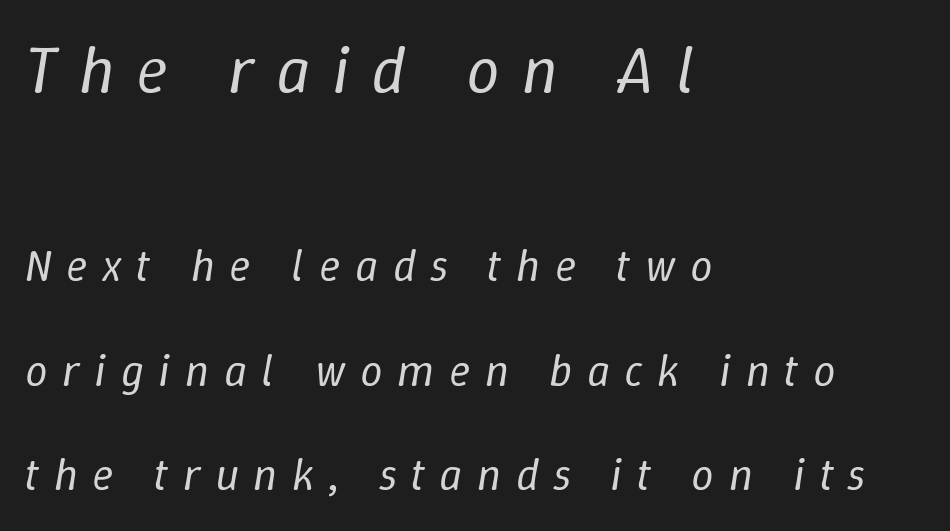
Here the first block reads like a headline and the second like body copy. Nobody drew a line under any word here. Stroke mass is kept to a normal reading level or below. The line-height multiplier appears high, well above default. Italic? Definitely — the glyphs are oblique. A typesetter would call this heavily tracked-out type.
